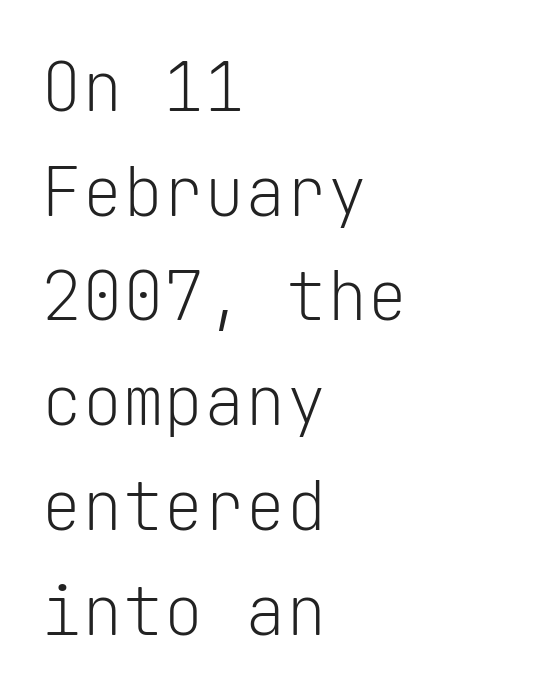
Lines of text with bare space underneath. The lines are quadded left. No chunkiness to these letters — they're not bold. Each letter, wide or thin by design, is forced into the same width here. Tracking value appears to be zero — textbook default spacing. Grotesque or geometric, the face here clearly has no serifs.
